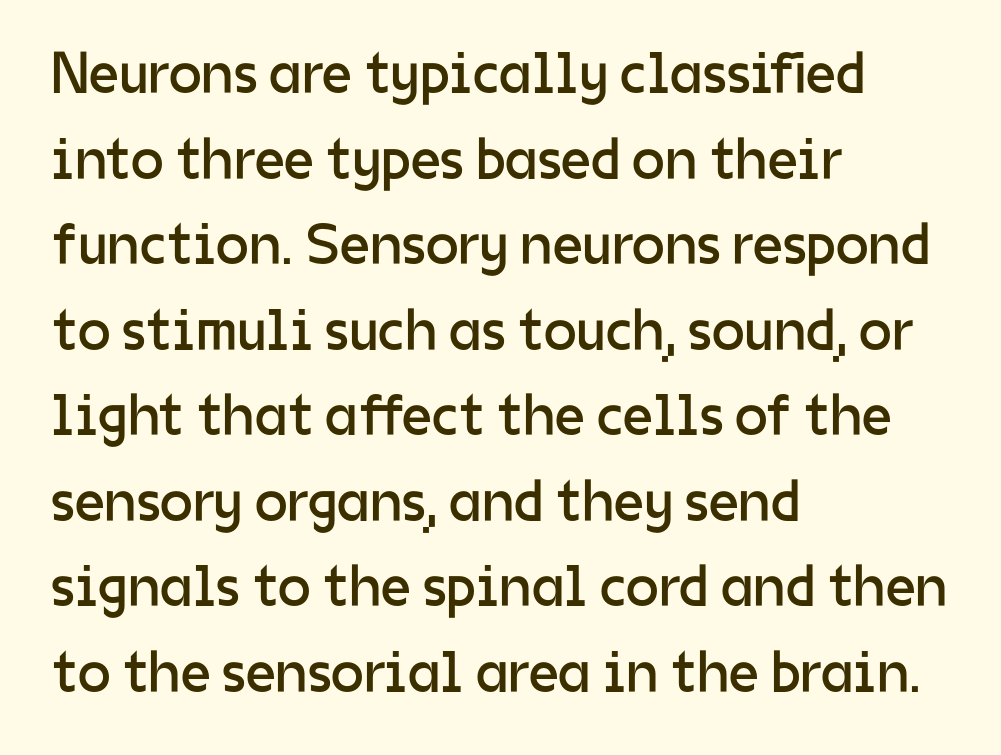
Nope, not italic — everything's standing straight. The face used here is proportionally spaced, like ordinary book or web type. Nothing sits at the stroke ends, so this counts as sans-serif. Short note: letters normally spaced. Check the space under the baseline: it is left empty. No letter is thick-stroked: the sample isn't bold.
